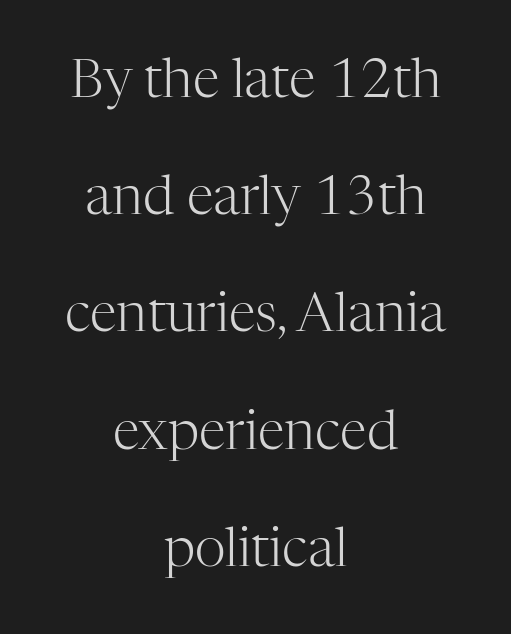
Q: Is the text bold? A: No.
Q: Is the text italic (slanted)? A: No, it is upright.
Q: Is the typeface a serif or a sans-serif typeface? A: Serif.
Q: Is the text underlined? A: No.
Q: How is the paragraph aligned? A: Centered.
Q: Is the spacing between letters normal or unusually wide? A: Normal.
Q: Is the spacing between lines tight, normal or loose? A: Loose.
Q: Width (condensed, normal, or wide)? A: Normal.
Q: Stroke contrast? A: High.
Q: x-height? A: Medium.
Q: Monospaced? A: No.
